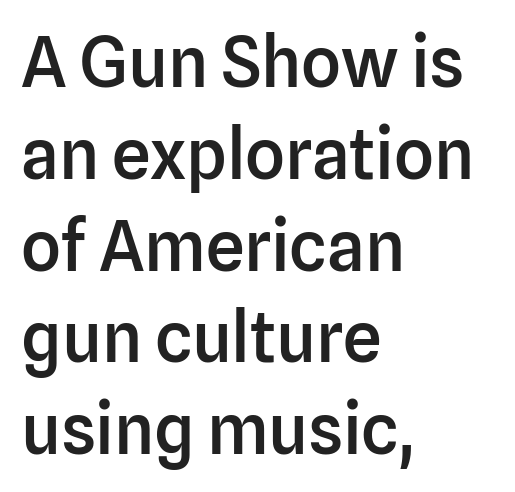
The image shows 69 px semibold sans-serif type, upright; set left-aligned, normal line spacing (1.33x), normal letter spacing, not underlined; low stroke contrast and a medium x-height.
